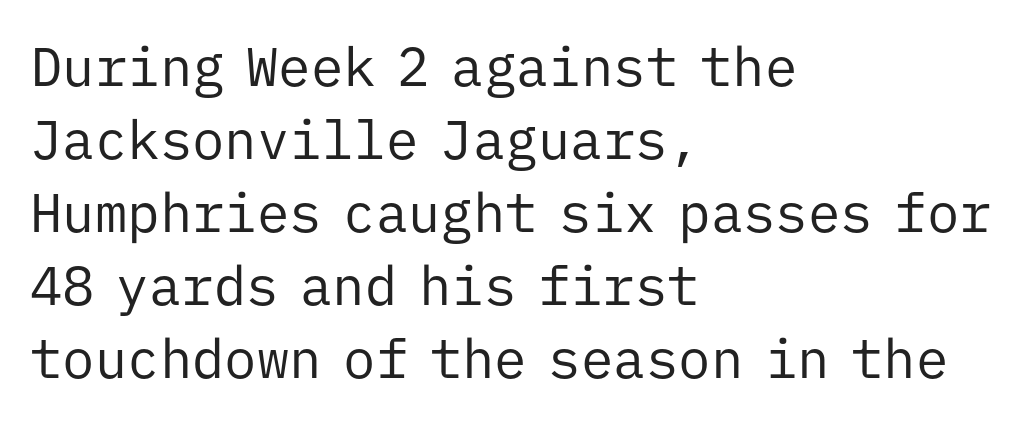
The image shows 54 px regular-weight sans-serif type, upright, monospaced; set left-aligned, normal line spacing (1.35x), normal letter spacing, not underlined; low stroke contrast and a medium x-height.
